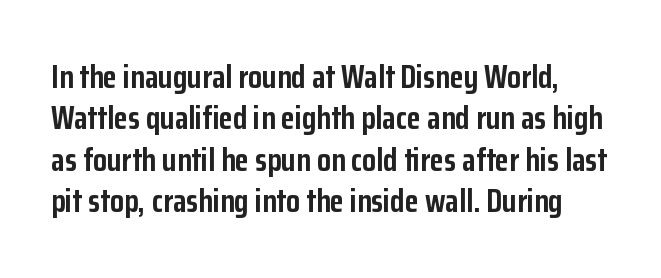
Every letter is thick-stroked: bold, no question. Do the characters align in a grid? No, the font is proportional. Notice how the stems are strictly vertical — no italics here. In terms of letterspacing, this is plain default setting.
